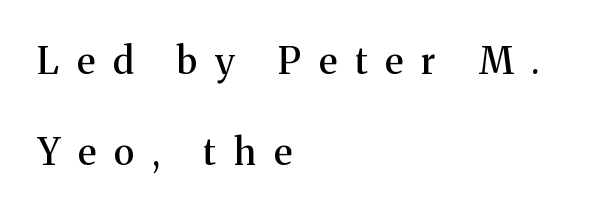
{"serif": "yes", "italic": "no", "width": "normal", "stroke_contrast": "medium", "x_height": "medium", "monospaced": "no", "underline": "no", "align": "left", "line_spacing": "loose", "line_spacing_ratio": 2.47, "letter_spacing": "wide", "letter_spacing_em": 0.49, "glyph_px": 37}
